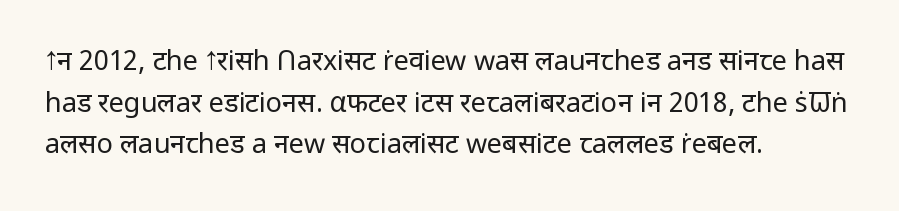
The image shows 27 px text type, upright; set left-aligned, normal line spacing (1.54x), normal letter spacing, not underlined.
